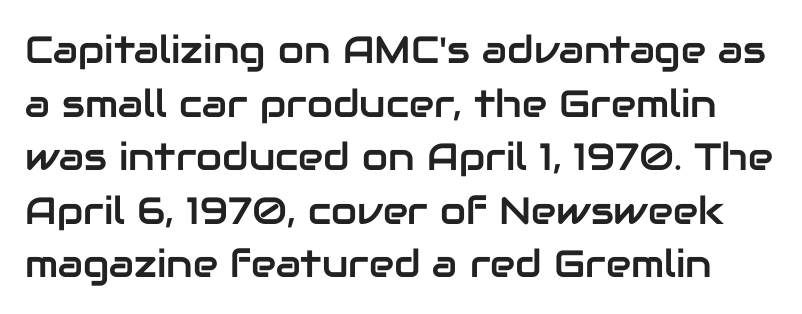
{"serif": "no", "italic": "no", "width": "normal", "stroke_contrast": "low", "x_height": "medium", "monospaced": "no", "underline": "no", "line_spacing": "normal", "line_spacing_ratio": 1.41, "letter_spacing": "normal", "letter_spacing_em": 0.0, "glyph_px": 38}
